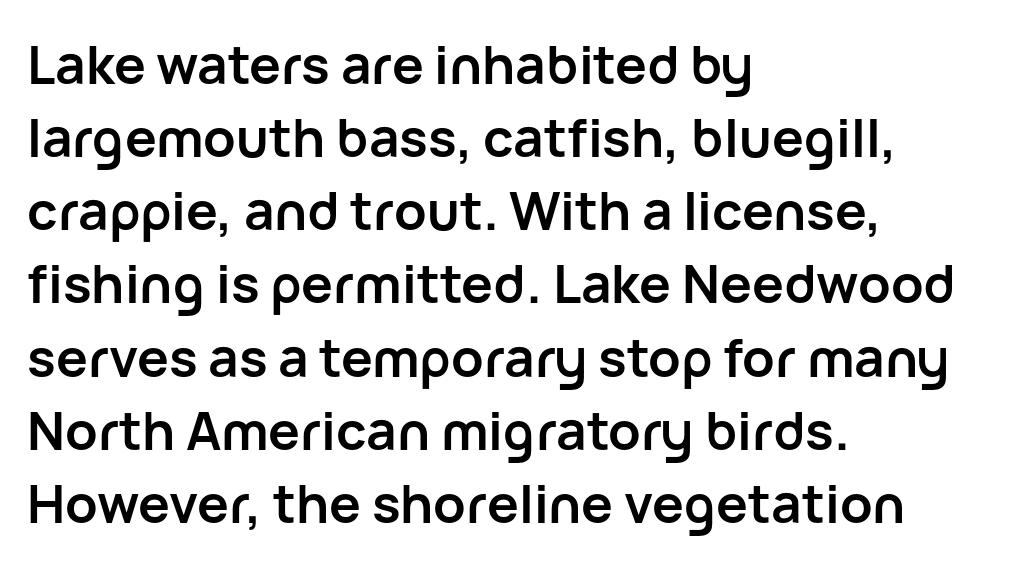
{"serif": "no", "italic": "no", "bold": "yes", "weight": "semibold", "width": "normal", "stroke_contrast": "low", "x_height": "medium", "monospaced": "no", "underline": "no", "align": "left", "line_spacing": "normal", "line_spacing_ratio": 1.38, "letter_spacing": "normal", "letter_spacing_em": 0.0, "glyph_px": 53}
